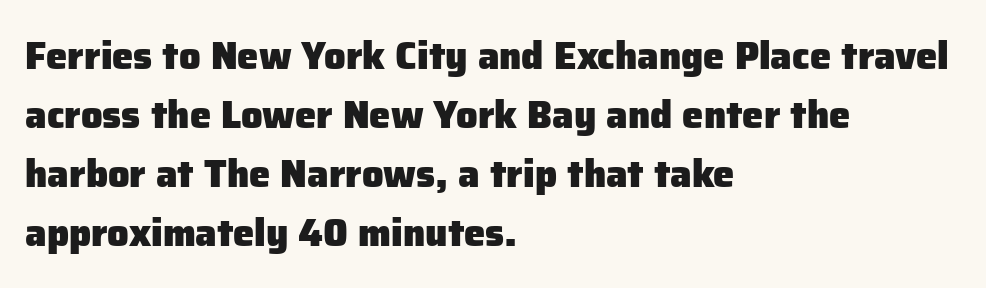
{"serif": "no", "italic": "no", "bold": "yes", "weight": "heavy", "width": "normal", "stroke_contrast": "low", "x_height": "medium", "monospaced": "no", "underline": "no", "align": "left", "line_spacing": "normal", "line_spacing_ratio": 1.55, "letter_spacing": "normal", "letter_spacing_em": 0.0, "glyph_px": 38}
